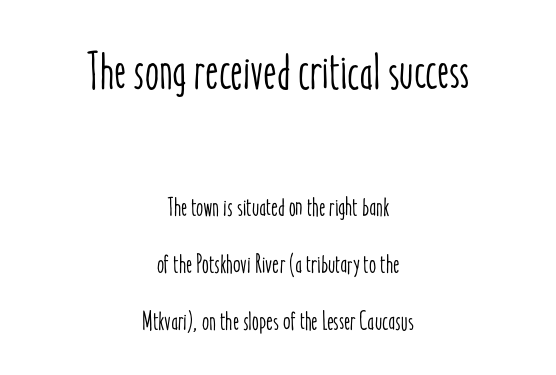
{"italic": "no", "width": "condensed", "stroke_contrast": "low", "x_height": "medium", "monospaced": "no", "underline": "no", "align": "center", "line_spacing": "loose", "line_spacing_ratio": 2.19, "letter_spacing": "normal", "letter_spacing_em": 0.0, "larger_block": "first", "size_ratio": 1.96, "glyph_px": 51}
